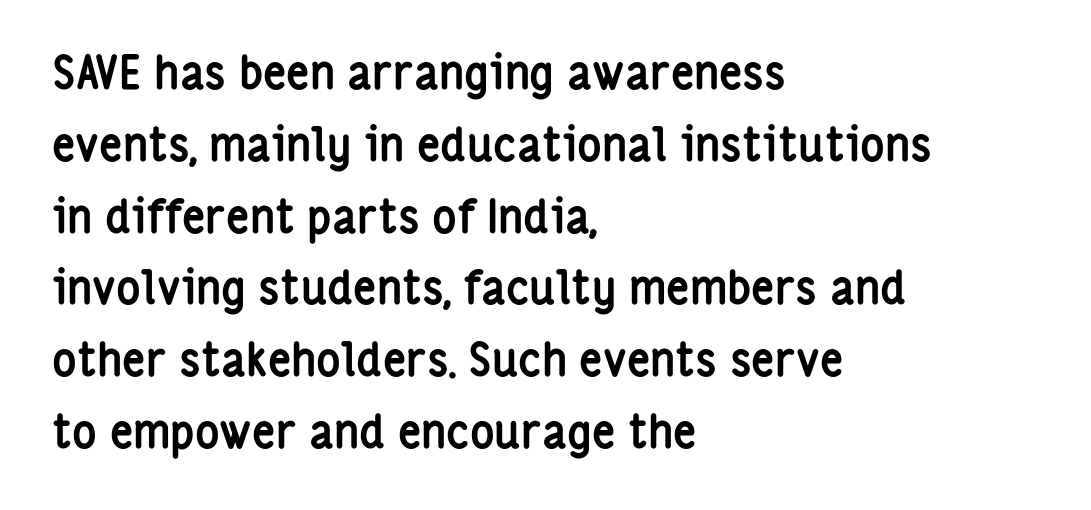
{"serif": "no", "italic": "no", "bold": "yes", "weight": "semibold", "width": "condensed", "stroke_contrast": "low", "x_height": "medium", "monospaced": "no", "underline": "no", "align": "left", "line_spacing": "normal", "line_spacing_ratio": 1.56, "letter_spacing": "normal", "letter_spacing_em": 0.0, "glyph_px": 46}
